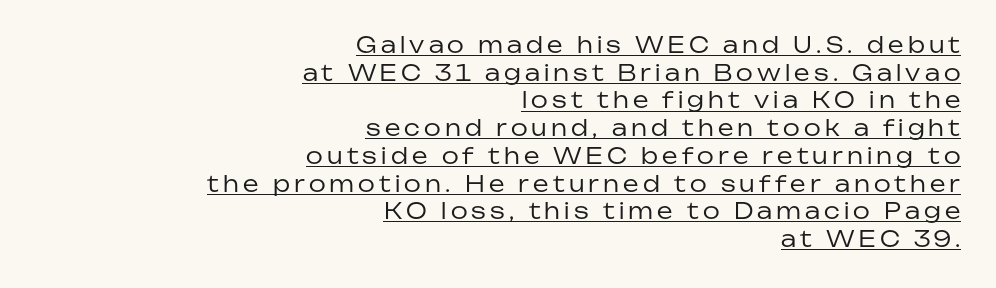
These lines sit exactly where default settings would place them. Each stroke keeps to a modest, everyday thickness or less. A student would call this right alignment; a typographer would say flush right, rag left. What decoration does the sample have? An underline.
